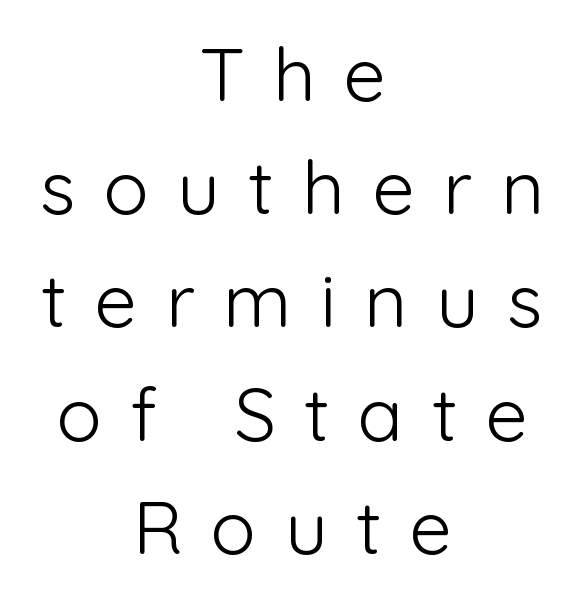
The image shows 75 px light sans-serif type, upright; set centered, normal line spacing (1.51x), unusually wide letter spacing (+0.38 em), not underlined; low stroke contrast and a medium x-height.
